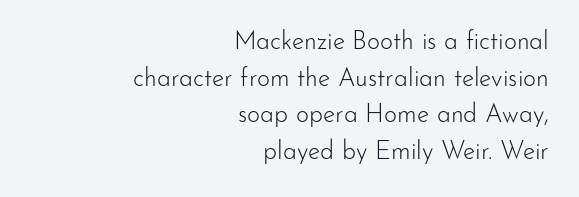
Whoever set this chose a conventional vertical rhythm. A clean baseline with only descenders dipping below it. Ink coverage per letter is moderate at most. The letters sit at their default tracking, neither squeezed nor spread. Every row of glyphs terminates at an identical x-position on the right.
